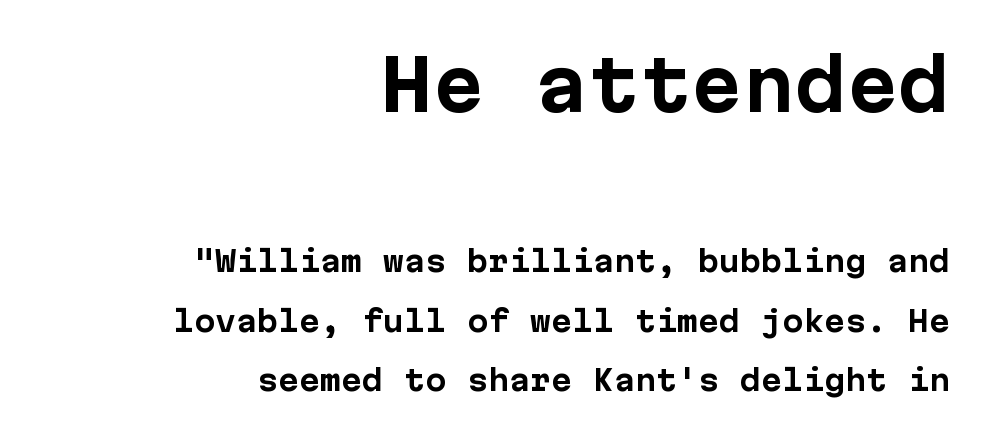
This is heavy type, rendered in bold. Words float on clear page, feet unadorned. The passage shown is typeset with a sans-serif family. There is no visible air inserted between adjacent glyphs. Bigger letters appear in the top chunk; the bottom chunk is reduced.
